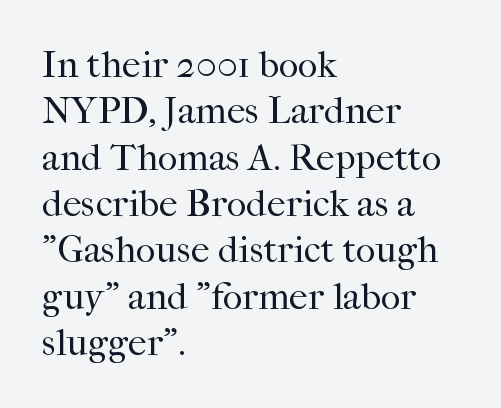
The passage shown has conventional tracking throughout. No word sits above an underline. The passage shown is typed in a proportional face where columns would drift. Letterform terminals end in serifs throughout the passage. The letters stand upright; this is a roman face. Each line starts at the same left margin while the right side varies.
